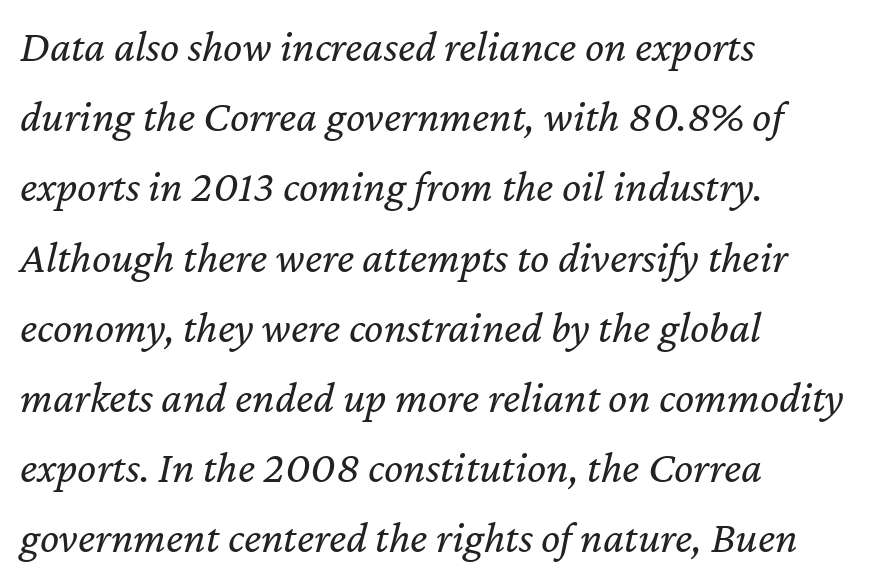
{"italic": "yes", "lean": "right", "slant_degrees": 12, "bold": "no", "weight": "regular", "width": "normal", "stroke_contrast": "low", "x_height": "medium", "monospaced": "no", "underline": "no", "align": "left", "line_spacing": "normal", "line_spacing_ratio": 1.56, "letter_spacing": "normal", "letter_spacing_em": 0.0, "glyph_px": 45}
